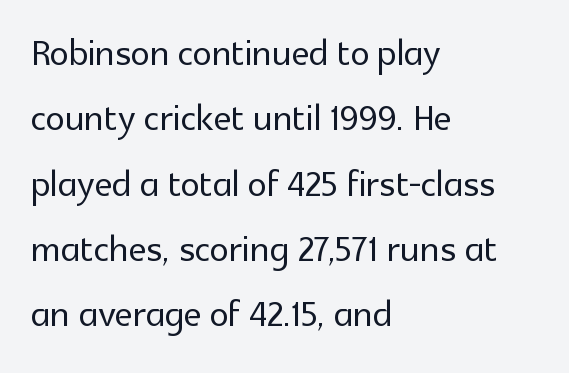
Descender tails drop into unmarked territory. Baseline-to-baseline distance is the conventional proportion of letter height. It's the straight-up-and-down kind of type. Letterform terminals end flat and unadorned throughout the passage. Each letter keeps its own natural width here, so spacing adapts to shape.
